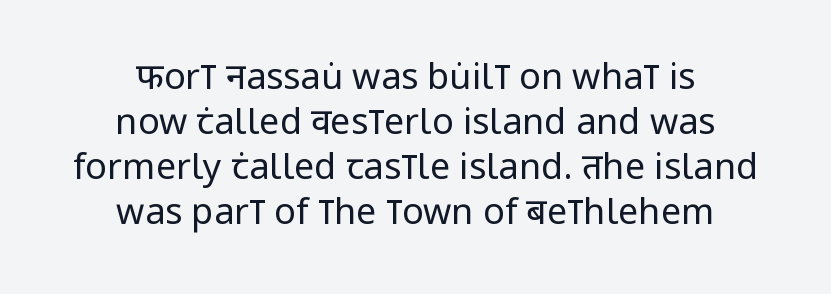
Do the letters lean? They stand straight. This sample keeps an unexceptional amount of space between lines. Is this a fixed-width face? No — the glyphs have proportional, varying widths. The face looks like a standard text weight, possibly lighter.
